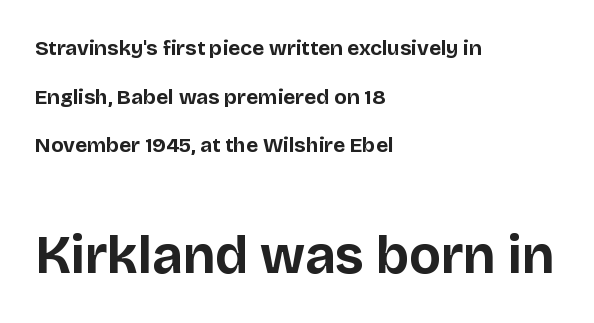
Q: Is the text bold? A: Yes.
Q: Is the text italic (slanted)? A: No, it is upright.
Q: Is the typeface a serif or a sans-serif typeface? A: Sans-serif.
Q: Is the text underlined? A: No.
Q: How is the paragraph aligned? A: Left-aligned.
Q: Is the spacing between letters normal or unusually wide? A: Normal.
Q: Is the spacing between lines tight, normal or loose? A: Loose.
Q: Which block of text is set in a larger size, the first (top) or the second (bottom)? A: The second (bottom) one.
Q: Width (condensed, normal, or wide)? A: Normal.
Q: Stroke contrast? A: Low.
Q: x-height? A: Large.
Q: Monospaced? A: No.
